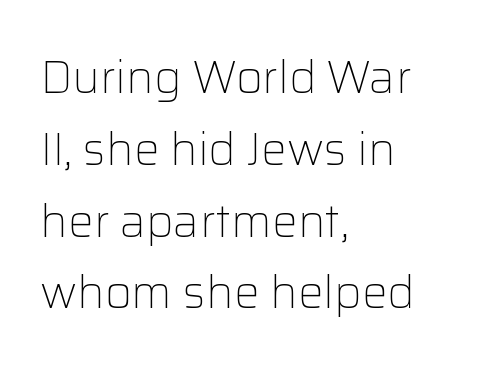
Q: Is the text bold? A: No.
Q: Is the text italic (slanted)? A: No, it is upright.
Q: Is the typeface a serif or a sans-serif typeface? A: Sans-serif.
Q: Is the text underlined? A: No.
Q: How is the paragraph aligned? A: Left-aligned.
Q: Is the spacing between letters normal or unusually wide? A: Normal.
Q: Is the spacing between lines tight, normal or loose? A: Normal.
Q: Width (condensed, normal, or wide)? A: Normal.
Q: Stroke contrast? A: Low.
Q: x-height? A: Medium.
Q: Monospaced? A: No.
